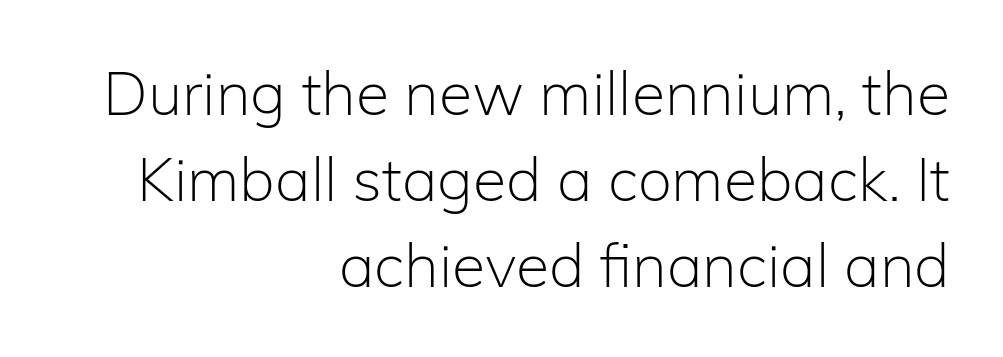
Designer's note — italics off, roman on. Serif or sans? Sans — the stroke terminals are bare. Teacher's note: observe the even right margin — that is flush-right alignment. Unbolded letterforms with no extra heft. Each letter keeps its own natural width here, so spacing adapts to shape.
